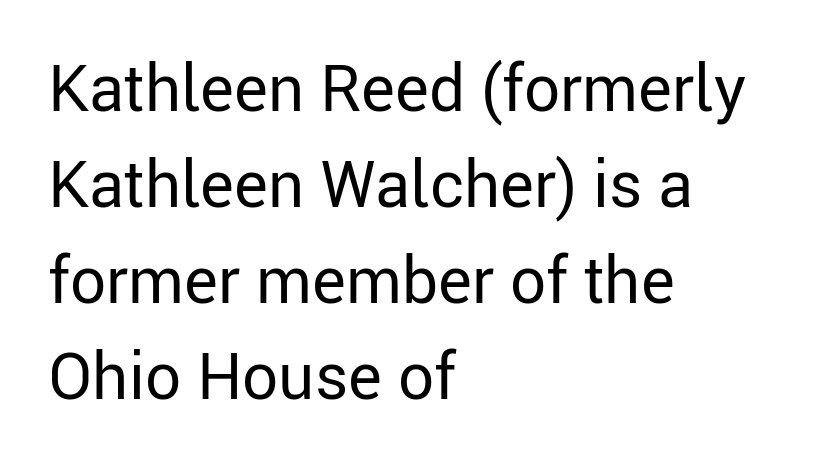
The typesetter chose a ragged-right arrangement here. Spacing verdict: proportional, widths tailored to each character. Font category for this specimen: sans-serif. Whoever set this chose a conventional vertical rhythm. Nothing unusual about the tracking: characters are spaced as the font intends.
